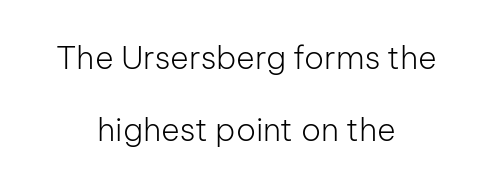
{"serif": "no", "italic": "no", "bold": "no", "weight": "light", "width": "normal", "stroke_contrast": "low", "x_height": "medium", "monospaced": "no", "underline": "no", "align": "center", "line_spacing": "loose", "line_spacing_ratio": 2.26, "letter_spacing": "normal", "letter_spacing_em": 0.0, "glyph_px": 32}
